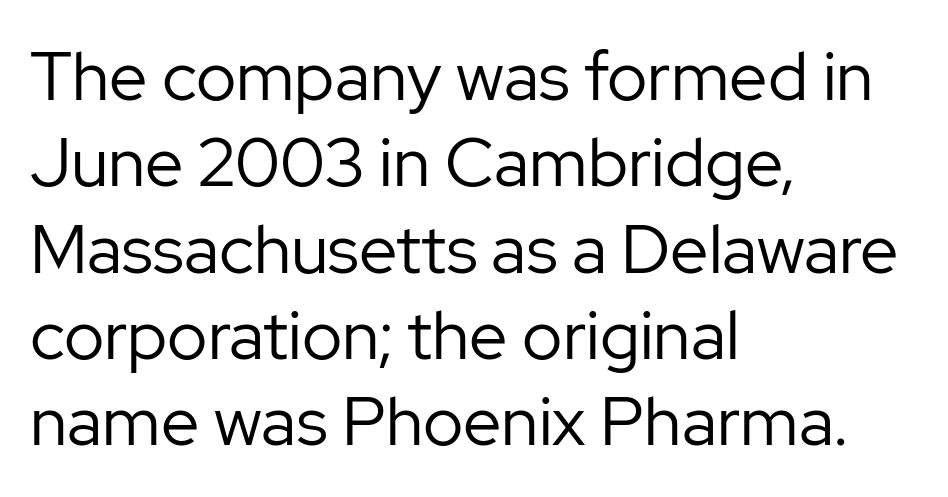
{"serif": "no", "italic": "no", "bold": "no", "weight": "regular", "width": "normal", "stroke_contrast": "low", "x_height": "medium", "monospaced": "no", "underline": "no", "align": "left", "line_spacing": "normal", "line_spacing_ratio": 1.27, "letter_spacing": "normal", "letter_spacing_em": 0.0, "glyph_px": 68}
